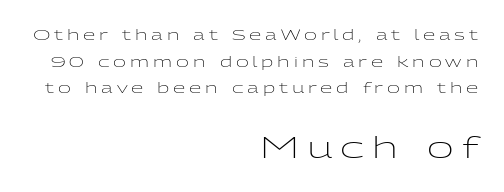
Varying glyph widths throughout — classic text-font behaviour. The typeface has the unassuming heft of standard copy or less. Decoration check: the copy has no underline. Block two is the big one; block one sits smaller above it. Observe the wide spacing: letters keep a clear distance from each other.
